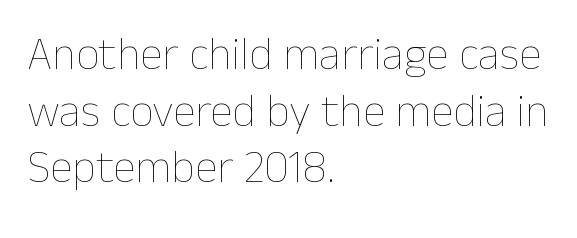
The paragraph shown leans on its left margin. Clear beneath every line of the passage. Is the letter spacing exaggerated? No — it looks like the ordinary default. This sample has the flowing, uneven cadence of proportional lettering. Is the type heavy? It reads as light-to-regular instead.
